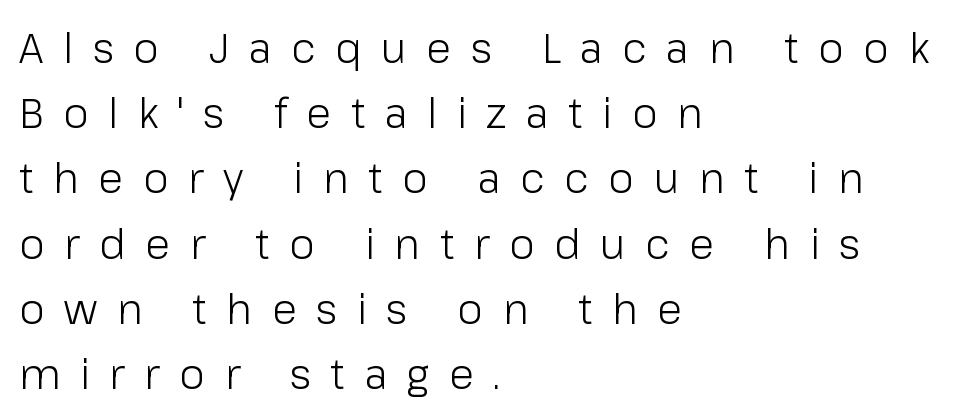
Q: Is the text bold? A: No.
Q: Is the text italic (slanted)? A: No, it is upright.
Q: Is the typeface a serif or a sans-serif typeface? A: Sans-serif.
Q: Is the text underlined? A: No.
Q: How is the paragraph aligned? A: Left-aligned.
Q: Is the spacing between letters normal or unusually wide? A: Unusually wide.
Q: Is the spacing between lines tight, normal or loose? A: Normal.
Q: Width (condensed, normal, or wide)? A: Normal.
Q: Stroke contrast? A: Low.
Q: x-height? A: Medium.
Q: Monospaced? A: No.
